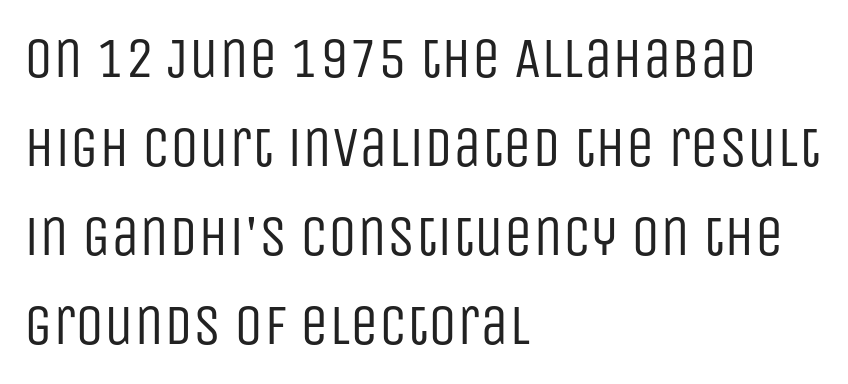
The image shows 57 px regular-weight, condensed sans-serif type, upright; set left-aligned, normal line spacing (1.56x), normal letter spacing, not underlined; low stroke contrast and a large x-height.
